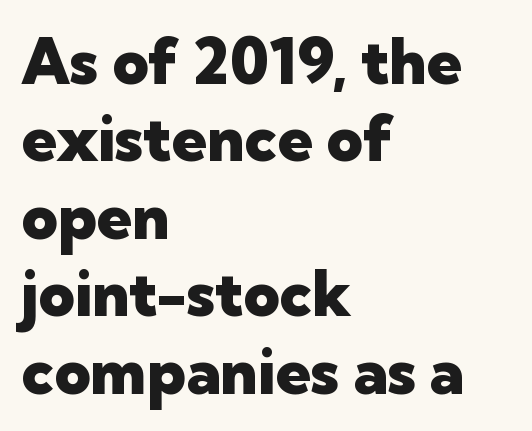
{"serif": "no", "italic": "no", "bold": "yes", "weight": "heavy", "width": "normal", "stroke_contrast": "low", "x_height": "medium", "monospaced": "no", "underline": "no", "align": "left", "line_spacing_ratio": 1.23, "letter_spacing": "normal", "letter_spacing_em": 0.0, "glyph_px": 63}
